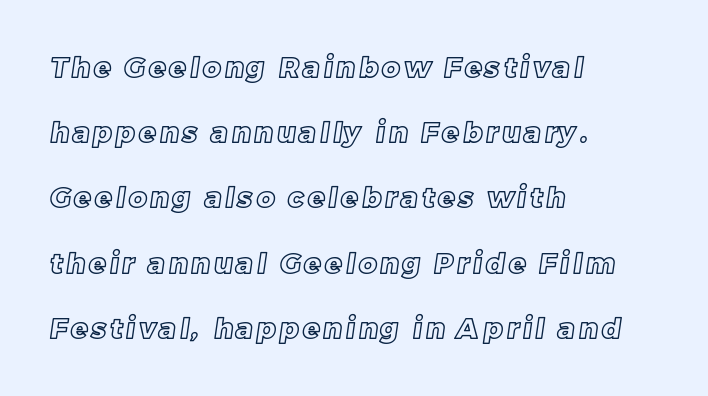
{"width": "normal", "x_height": "large", "monospaced": "no", "underline": "no", "align": "left", "line_spacing": "loose", "line_spacing_ratio": 2.33, "glyph_px": 28}
